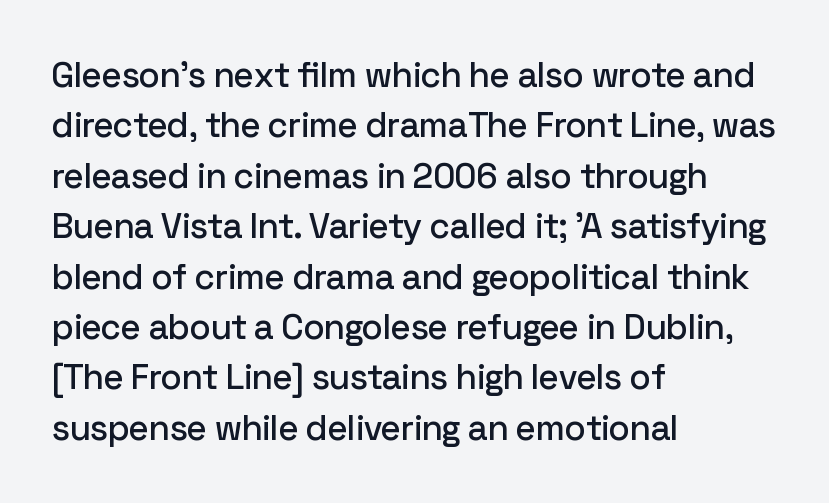
The image shows 35 px sans-serif type, upright; set left-aligned, normal line spacing (1.44x), normal letter spacing, not underlined; low stroke contrast and a medium x-height.
